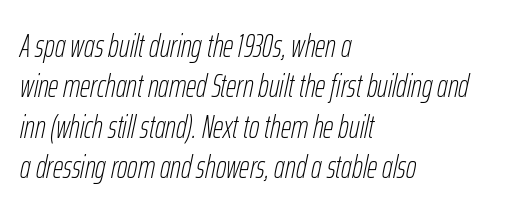
What stands out about the letter spacing? Nothing — it is the standard amount. Clear beneath every line of the passage. Summary of vertical rhythm: regular, with standard interline spacing. Leftover space on each line is placed entirely after the last word. No letter is thick-stroked: the sample isn't bold. There's an unmistakable incline to the writing here.
